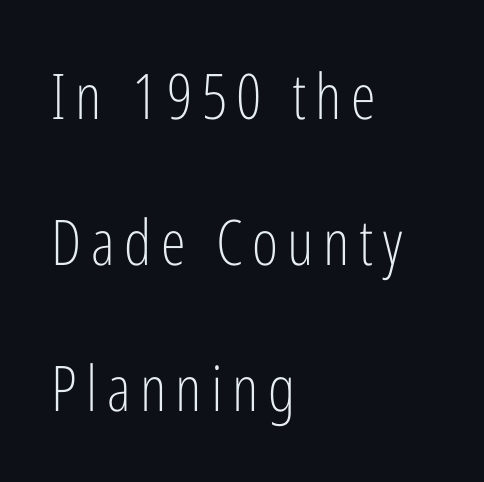
{"serif": "no", "italic": "no", "bold": "no", "weight": "light", "width": "condensed", "stroke_contrast": "low", "x_height": "medium", "monospaced": "no", "underline": "no", "align": "left", "line_spacing": "loose", "line_spacing_ratio": 2.32, "glyph_px": 63}
